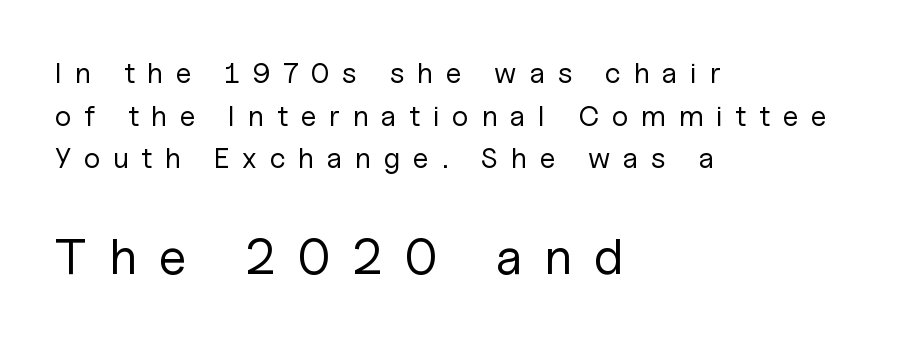
Letter spacing: wide. Posture: upright roman. The gap between lines stays unmarked. Horizontal bands of white between lines are of average thickness. Small over large — that's the arrangement of the two blocks here. The font family rendered here belongs to the sans-serif group.
